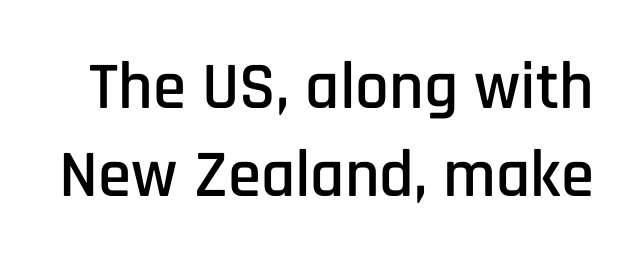
You can tell it's not italic because the verticals are truly vertical. The letterforms sit shoulder to shoulder at normal distance. Any mark beneath the type? The region is blank. Each letter keeps its own natural width here, so spacing adapts to shape.
